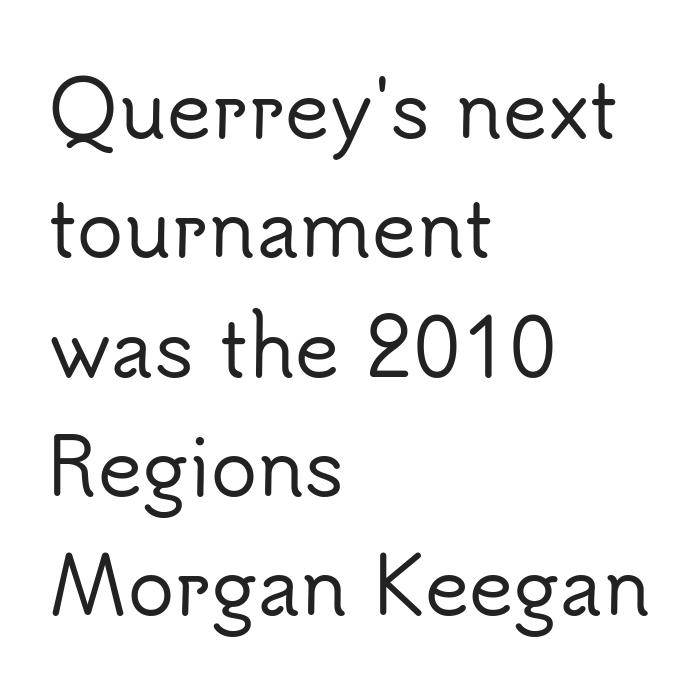
{"serif": "no", "italic": "no", "width": "normal", "stroke_contrast": "low", "x_height": "small", "monospaced": "no", "underline": "no", "align": "left", "line_spacing": "normal", "line_spacing_ratio": 1.55, "letter_spacing": "normal", "letter_spacing_em": 0.0, "glyph_px": 77}
